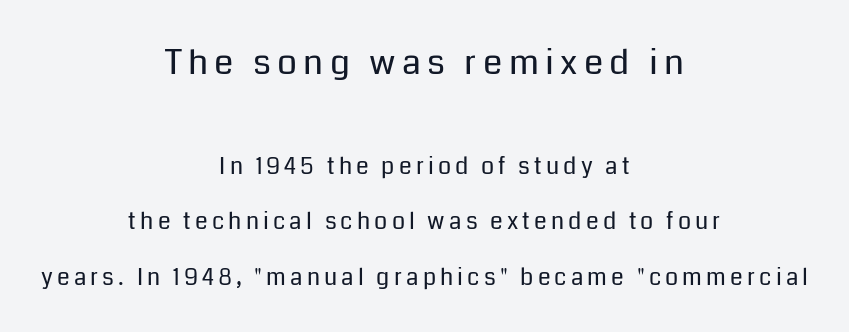
{"serif": "no", "italic": "no", "bold": "no", "weight": "regular", "width": "normal", "stroke_contrast": "low", "x_height": "medium", "monospaced": "no", "underline": "no", "align": "center", "line_spacing": "loose", "line_spacing_ratio": 2.42, "larger_block": "first", "size_ratio": 1.52, "glyph_px": 35}
